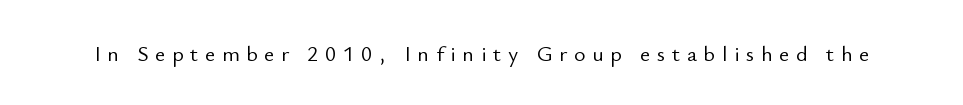
The image shows 22 px text type, upright; set unusually wide letter spacing (+0.3 em), not underlined.
